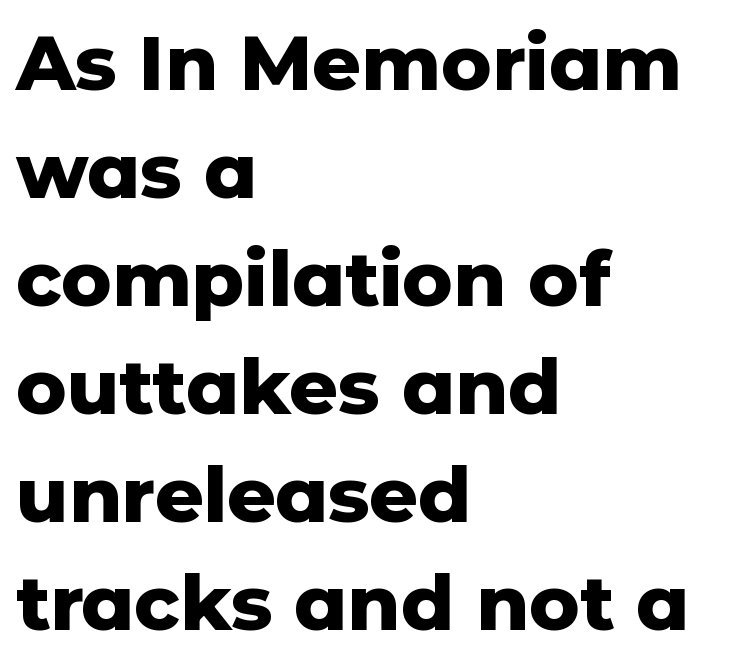
Interline gaps are of average width in this sample. Every row of glyphs begins at an identical x-position on the left. Proportional: the letters do not fall into vertical columns. No word sits above an underline. Compared with an ordinary text face, these strokes are far heavier — a full bold. Serifs: no, the terminals of the letterforms are clean.
